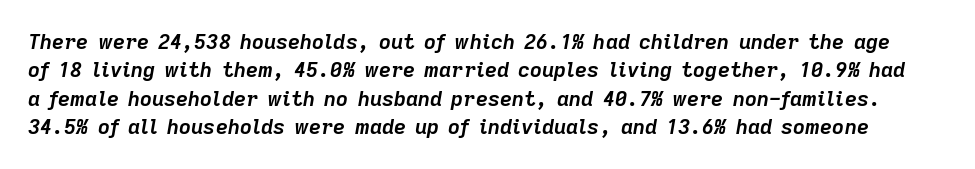
The image shows 21 px bold type, italic (leaning right); set normal line spacing (1.35x), normal letter spacing, not underlined.
